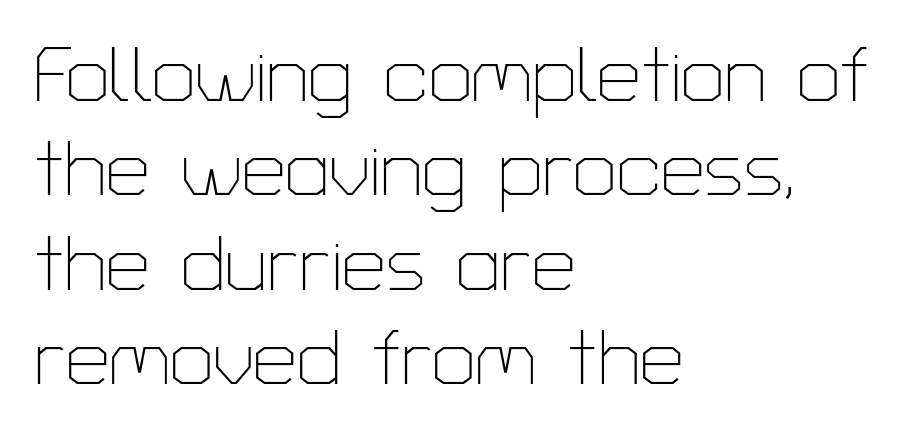
Q: Is the text bold? A: No.
Q: Is the text italic (slanted)? A: No, it is upright.
Q: Is the typeface a serif or a sans-serif typeface? A: Sans-serif.
Q: Is the text underlined? A: No.
Q: How is the paragraph aligned? A: Left-aligned.
Q: Is the spacing between letters normal or unusually wide? A: Normal.
Q: Width (condensed, normal, or wide)? A: Normal.
Q: Stroke contrast? A: Low.
Q: x-height? A: Medium.
Q: Monospaced? A: No.
